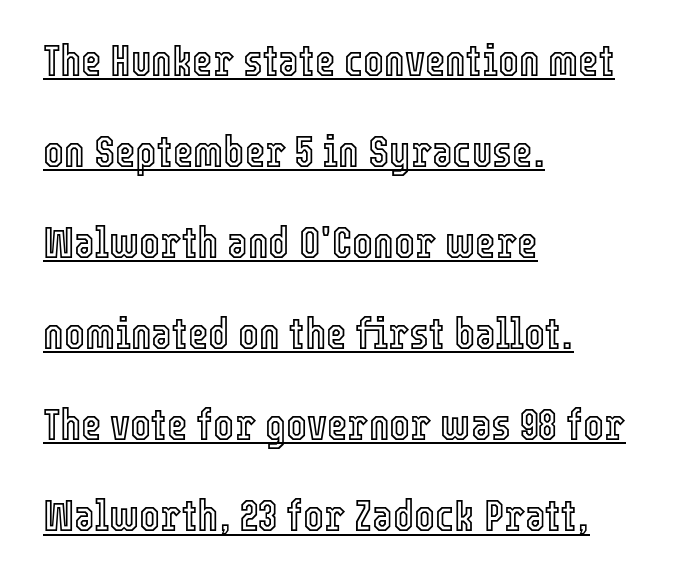
Q: Is the text italic (slanted)? A: No, it is upright.
Q: Is the text underlined? A: Yes.
Q: How is the paragraph aligned? A: Left-aligned.
Q: Is the spacing between letters normal or unusually wide? A: Normal.
Q: Is the spacing between lines tight, normal or loose? A: Loose.
Q: Width (condensed, normal, or wide)? A: Condensed.
Q: x-height? A: Medium.
Q: Monospaced? A: No.
